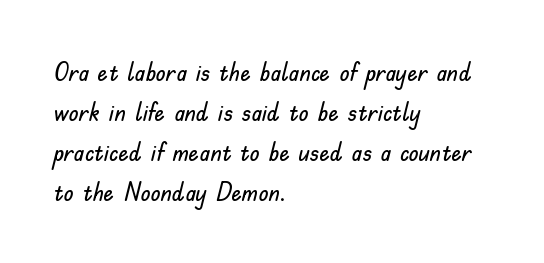
{"underline": "no", "align": "left", "line_spacing": "normal", "line_spacing_ratio": 1.54, "letter_spacing": "normal", "letter_spacing_em": 0.0, "glyph_px": 26}
